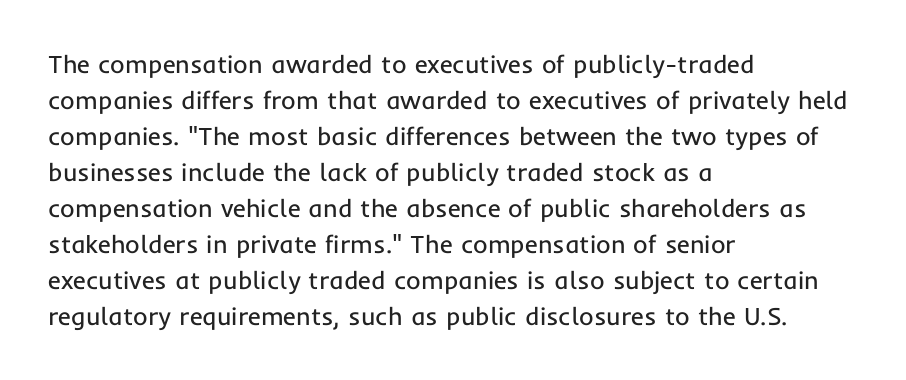
The rendering anchors every line to the left-hand side. Words appear dense and cohesive because spacing is normal. Does the leading feel generous? No, just average. A quiet, ordinary-to-light weight characterises the typeface.
